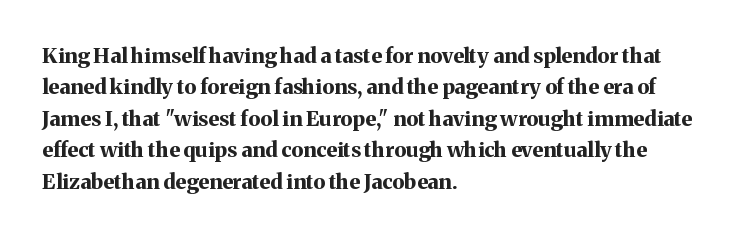
{"italic": "no", "bold": "yes", "underline": "no", "align": "left", "line_spacing": "normal", "line_spacing_ratio": 1.5, "letter_spacing": "normal", "letter_spacing_em": 0.0, "glyph_px": 21}
